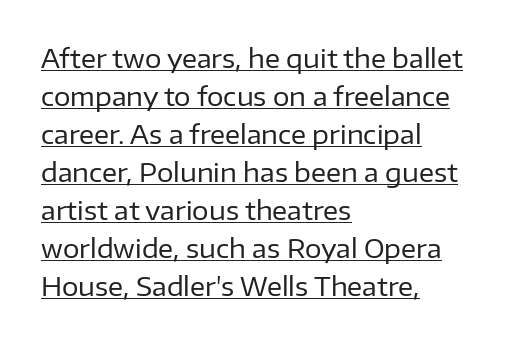
The image shows 26 px text type, upright; set left-aligned, normal line spacing (1.46x), normal letter spacing, underlined.
